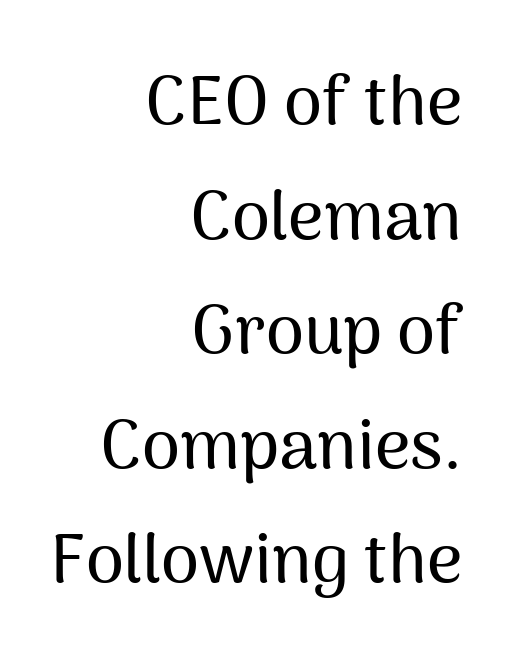
Q: Is the text italic (slanted)? A: No, it is upright.
Q: Is the typeface a serif or a sans-serif typeface? A: Sans-serif.
Q: Is the text underlined? A: No.
Q: How is the paragraph aligned? A: Right-aligned.
Q: Is the spacing between letters normal or unusually wide? A: Normal.
Q: Is the spacing between lines tight, normal or loose? A: Normal.
Q: Width (condensed, normal, or wide)? A: Normal.
Q: Stroke contrast? A: Medium.
Q: x-height? A: Medium.
Q: Monospaced? A: No.
